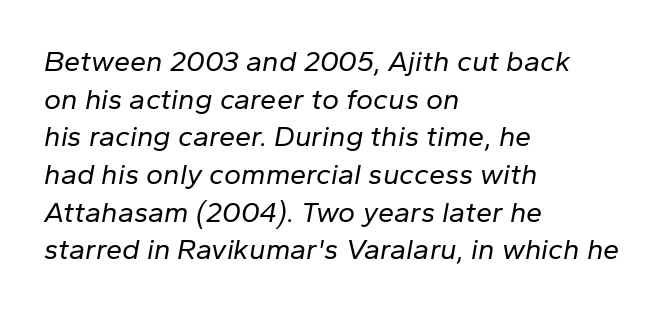
The image shows 29 px regular-weight type, italic (leaning right); set left-aligned, normal line spacing (1.3x), normal letter spacing, not underlined; low stroke contrast and a medium x-height.
